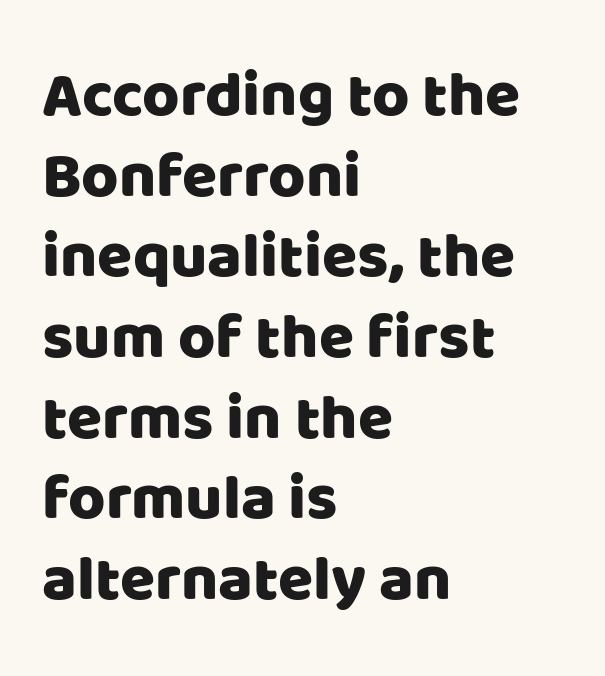
{"serif": "no", "italic": "no", "width": "normal", "stroke_contrast": "low", "x_height": "large", "monospaced": "no", "underline": "no", "align": "left", "line_spacing": "normal", "line_spacing_ratio": 1.26, "letter_spacing": "normal", "letter_spacing_em": 0.0, "glyph_px": 64}
